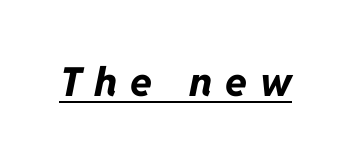
Q: Is the text bold? A: Yes.
Q: Is the text italic (slanted)? A: Yes, it leans right by about 11 degrees.
Q: Is the text underlined? A: Yes.
Q: Is the spacing between letters normal or unusually wide? A: Unusually wide.
Q: Width (condensed, normal, or wide)? A: Normal.
Q: Stroke contrast? A: Low.
Q: x-height? A: Medium.
Q: Monospaced? A: No.
